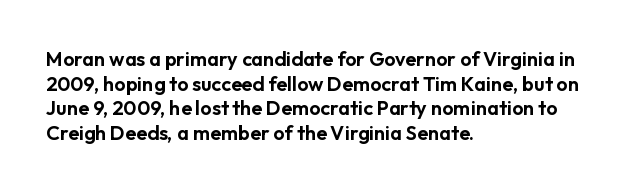
The image shows 20 px text type, upright; set left-aligned, line spacing 1.23x, normal letter spacing, not underlined.
